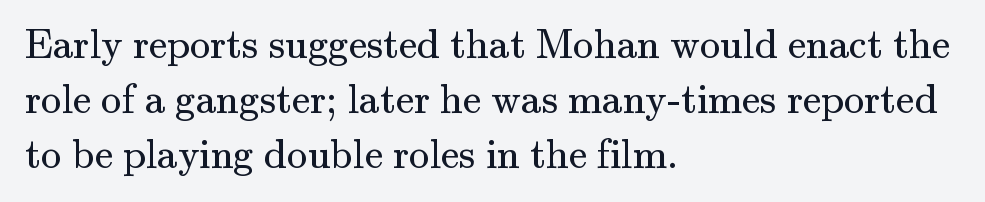
Q: Is the text bold? A: No.
Q: Is the text italic (slanted)? A: No, it is upright.
Q: Is the typeface a serif or a sans-serif typeface? A: Serif.
Q: Is the text underlined? A: No.
Q: How is the paragraph aligned? A: Left-aligned.
Q: Is the spacing between letters normal or unusually wide? A: Normal.
Q: Is the spacing between lines tight, normal or loose? A: Normal.
Q: Width (condensed, normal, or wide)? A: Normal.
Q: Stroke contrast? A: Medium.
Q: x-height? A: Small.
Q: Monospaced? A: No.
